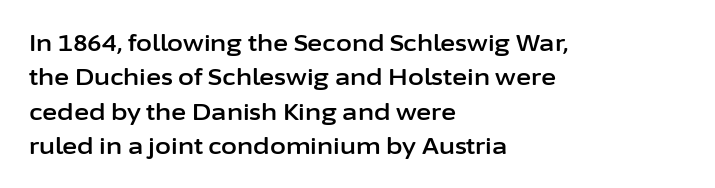
{"italic": "no", "underline": "no", "align": "left", "line_spacing": "normal", "line_spacing_ratio": 1.49, "letter_spacing": "normal", "letter_spacing_em": 0.0, "glyph_px": 23}
